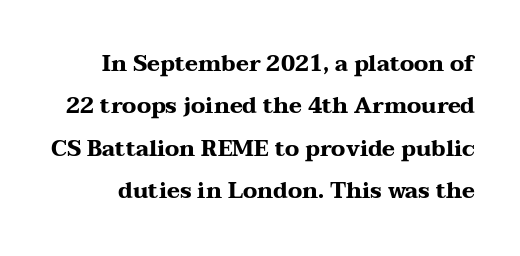
Q: Is the text bold? A: Yes.
Q: Is the text italic (slanted)? A: No, it is upright.
Q: Is the text underlined? A: No.
Q: Is the spacing between letters normal or unusually wide? A: Normal.
Q: Is the spacing between lines tight, normal or loose? A: Loose.
